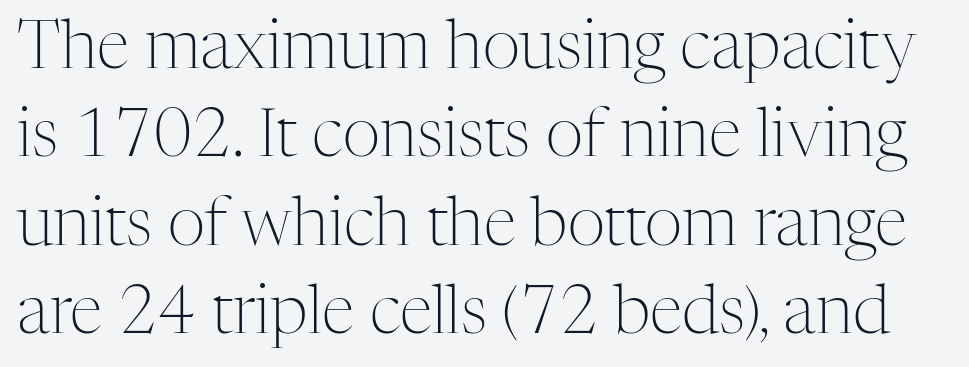
The image shows 66 px light serif type, upright; set normal line spacing (1.34x), normal letter spacing, not underlined; medium stroke contrast and a medium x-height.
